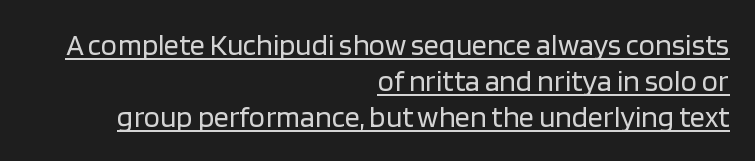
Q: Is the text bold? A: No.
Q: Is the text italic (slanted)? A: No, it is upright.
Q: Is the typeface a serif or a sans-serif typeface? A: Sans-serif.
Q: Is the text underlined? A: Yes.
Q: How is the paragraph aligned? A: Right-aligned.
Q: Is the spacing between letters normal or unusually wide? A: Normal.
Q: Width (condensed, normal, or wide)? A: Normal.
Q: Stroke contrast? A: Low.
Q: x-height? A: Large.
Q: Monospaced? A: No.
